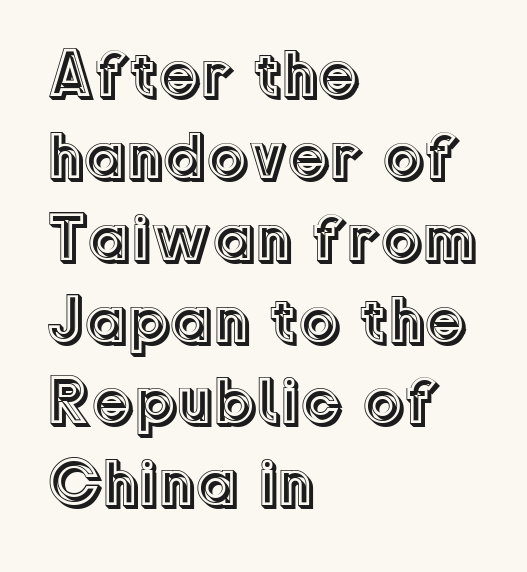
The image shows 66 px text type, upright; set left-aligned, line spacing 1.24x, normal letter spacing, not underlined; a medium x-height.
